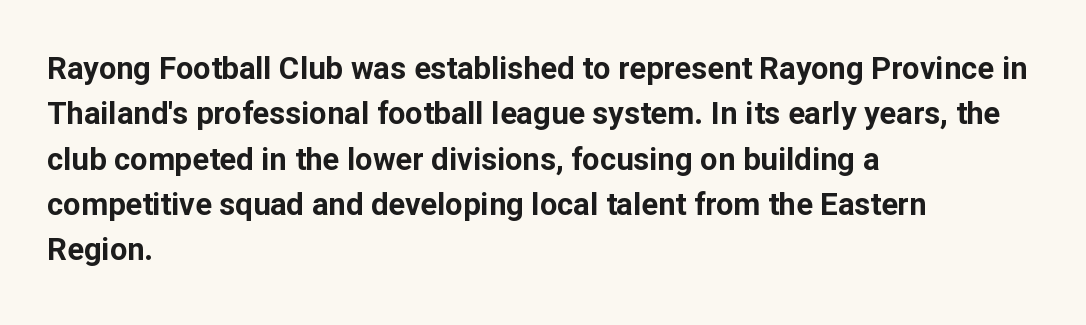
{"serif": "no", "italic": "no", "bold": "yes", "weight": "bold", "width": "normal", "stroke_contrast": "low", "x_height": "medium", "monospaced": "no", "underline": "no", "align": "left", "line_spacing": "normal", "line_spacing_ratio": 1.46, "letter_spacing": "normal", "letter_spacing_em": 0.0, "glyph_px": 31}
